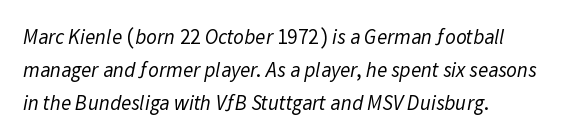
The image shows 21 px text type; set left-aligned, normal line spacing (1.56x), normal letter spacing, not underlined.
